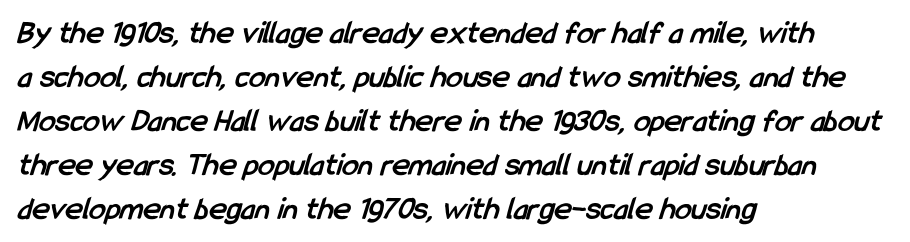
The image shows 33 px semibold, condensed sans-serif type; set left-aligned, normal line spacing (1.33x), normal letter spacing, not underlined; low stroke contrast and a medium x-height.
